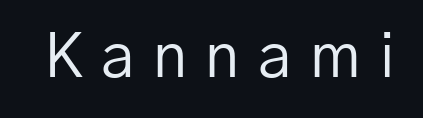
Q: Is the text bold? A: No.
Q: Is the text italic (slanted)? A: No, it is upright.
Q: Is the typeface a serif or a sans-serif typeface? A: Sans-serif.
Q: Is the text underlined? A: No.
Q: Is the spacing between letters normal or unusually wide? A: Unusually wide.
Q: Width (condensed, normal, or wide)? A: Normal.
Q: Stroke contrast? A: Low.
Q: x-height? A: Medium.
Q: Monospaced? A: No.
